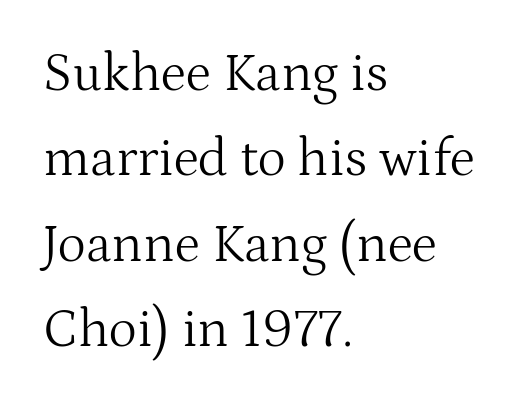
{"serif": "yes", "italic": "no", "bold": "no", "weight": "light", "width": "normal", "stroke_contrast": "medium", "x_height": "medium", "monospaced": "no", "underline": "no", "align": "left", "line_spacing": "normal", "line_spacing_ratio": 1.58, "letter_spacing": "normal", "letter_spacing_em": 0.0, "glyph_px": 54}
